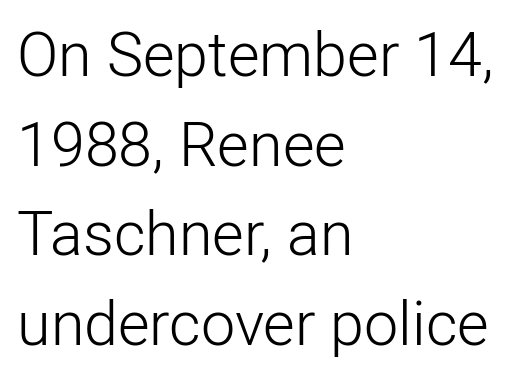
{"serif": "no", "italic": "no", "bold": "no", "weight": "light", "width": "normal", "stroke_contrast": "low", "x_height": "medium", "monospaced": "no", "underline": "no", "align": "left", "line_spacing": "normal", "line_spacing_ratio": 1.47, "letter_spacing": "normal", "letter_spacing_em": 0.0, "glyph_px": 61}
